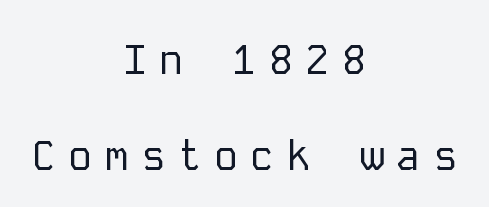
The image shows 41 px regular-weight sans-serif type, upright, monospaced; set centered, loose line spacing (2.33x), unusually wide letter spacing (+0.29 em), not underlined; low stroke contrast and a medium x-height.
